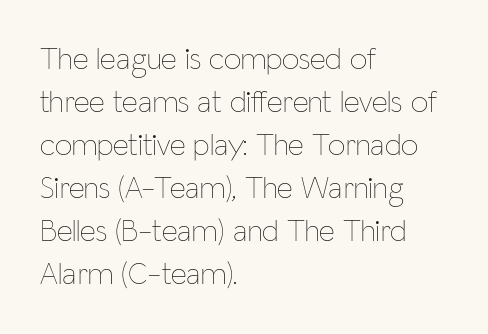
Q: Is the text bold? A: No.
Q: Is the text italic (slanted)? A: No, it is upright.
Q: Is the text underlined? A: No.
Q: How is the paragraph aligned? A: Left-aligned.
Q: Is the spacing between letters normal or unusually wide? A: Normal.
Q: Is the spacing between lines tight, normal or loose? A: Normal.
Q: Width (condensed, normal, or wide)? A: Condensed.
Q: Stroke contrast? A: Low.
Q: x-height? A: Medium.
Q: Monospaced? A: No.
